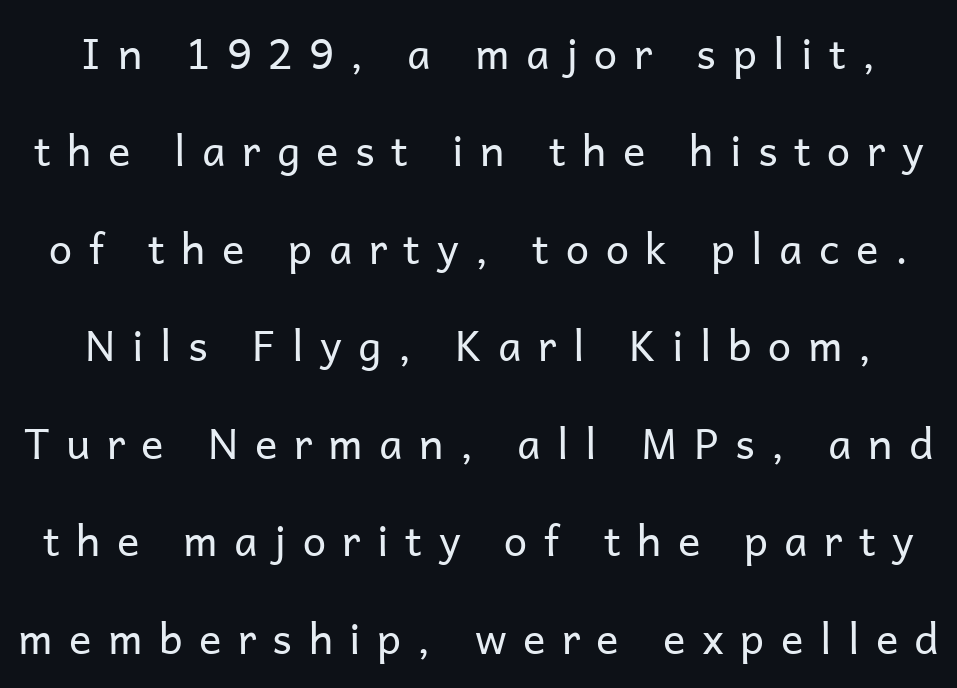
{"serif": "no", "italic": "no", "bold": "no", "weight": "regular", "width": "normal", "stroke_contrast": "low", "x_height": "medium", "monospaced": "no", "underline": "no", "line_spacing": "loose", "line_spacing_ratio": 2.32, "letter_spacing": "wide", "letter_spacing_em": 0.39, "glyph_px": 42}
